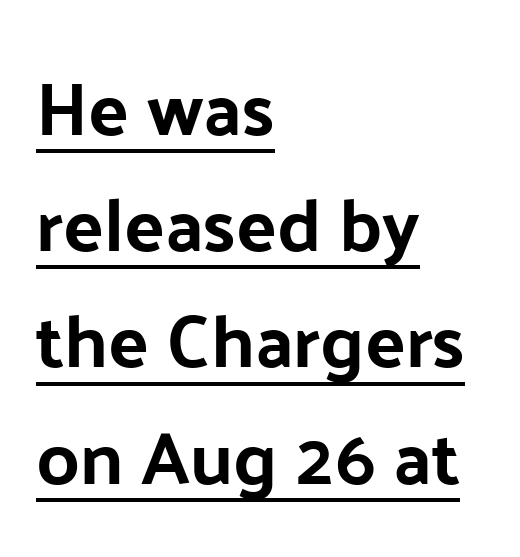
Q: Is the text italic (slanted)? A: No, it is upright.
Q: Is the typeface a serif or a sans-serif typeface? A: Sans-serif.
Q: Is the text underlined? A: Yes.
Q: How is the paragraph aligned? A: Left-aligned.
Q: Is the spacing between letters normal or unusually wide? A: Normal.
Q: Is the spacing between lines tight, normal or loose? A: Normal.
Q: Width (condensed, normal, or wide)? A: Normal.
Q: Stroke contrast? A: Low.
Q: x-height? A: Medium.
Q: Monospaced? A: No.
